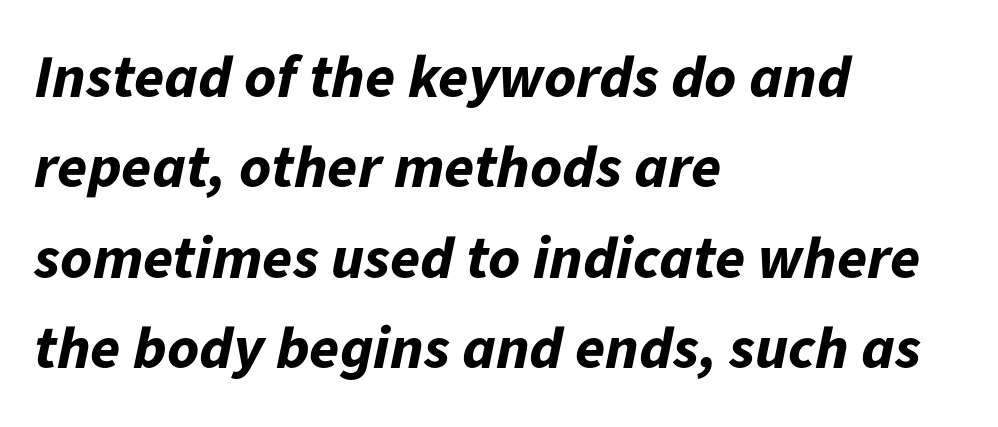
Summary of weight: heavy, a full bold. Spacing verdict: proportional, widths tailored to each character. Notice how the passage keeps a crisp vertical edge on the left only. Baseline-to-baseline distance is the conventional proportion of letter height.
